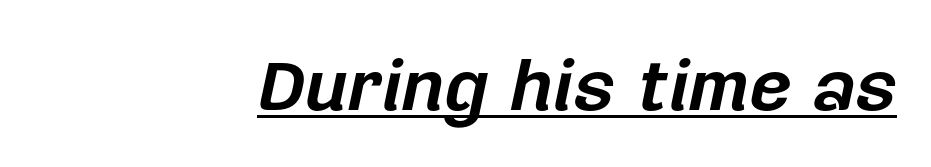
Students, observe the line beneath the letters — that is underlining. The gaps between neighbouring characters are ordinary and unremarkable. Short and long lines alike share a common ending point at right. Caption: bold face, heavy strokes.
